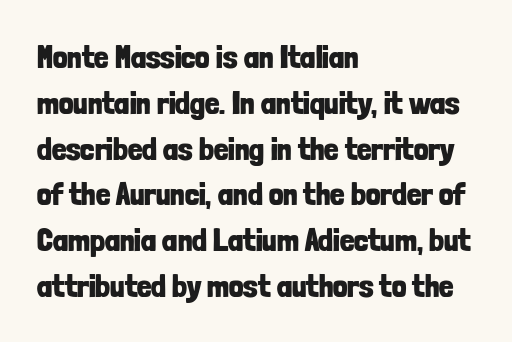
The image shows 32 px bold, condensed sans-serif type, upright; set left-aligned, normal line spacing (1.43x), normal letter spacing, not underlined; low stroke contrast and a medium x-height.
